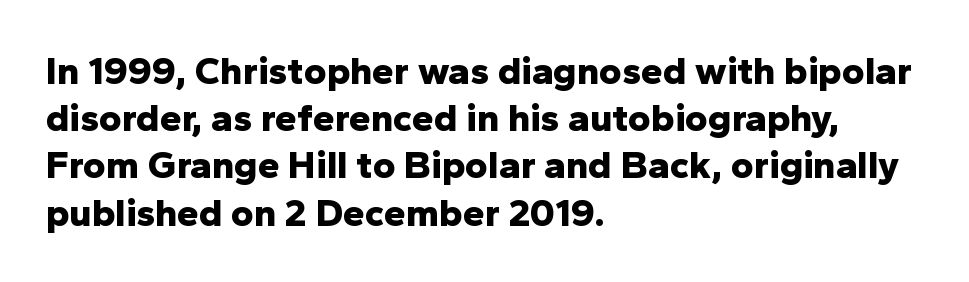
{"serif": "no", "italic": "no", "bold": "yes", "weight": "bold", "width": "normal", "stroke_contrast": "low", "x_height": "medium", "monospaced": "no", "underline": "no", "align": "left", "line_spacing_ratio": 1.21, "letter_spacing": "normal", "letter_spacing_em": 0.0, "glyph_px": 39}
